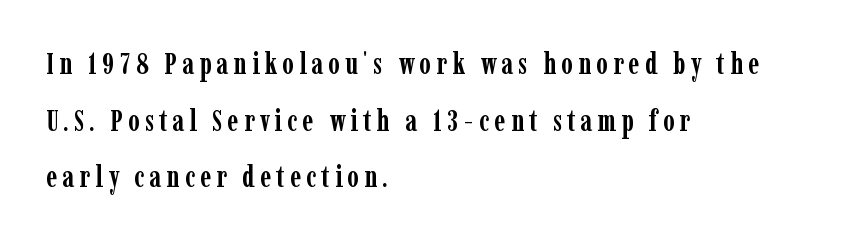
The image shows 29 px semibold, condensed serif type, upright; set left-aligned, loose line spacing (1.95x), not underlined; low stroke contrast and a medium x-height.
